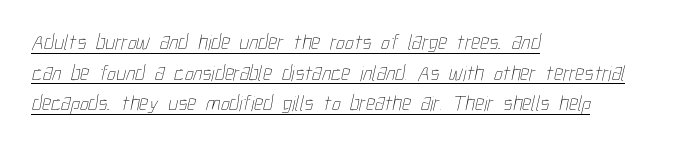
The glyphs are accompanied by a horizontal stroke just below them. Words appear dense and cohesive because spacing is normal. The typeface has the unassuming heft of standard copy or less. Notice how the passage keeps a crisp vertical edge on the left only. Line spacing here is normal.
